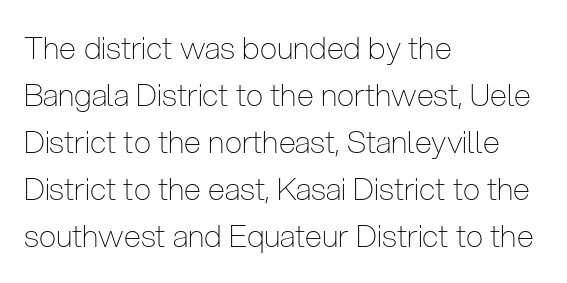
Q: Is the text bold? A: No.
Q: Is the text italic (slanted)? A: No, it is upright.
Q: Is the typeface a serif or a sans-serif typeface? A: Sans-serif.
Q: Is the text underlined? A: No.
Q: How is the paragraph aligned? A: Left-aligned.
Q: Is the spacing between letters normal or unusually wide? A: Normal.
Q: Is the spacing between lines tight, normal or loose? A: Normal.
Q: Width (condensed, normal, or wide)? A: Condensed.
Q: Stroke contrast? A: Low.
Q: x-height? A: Medium.
Q: Monospaced? A: No.
